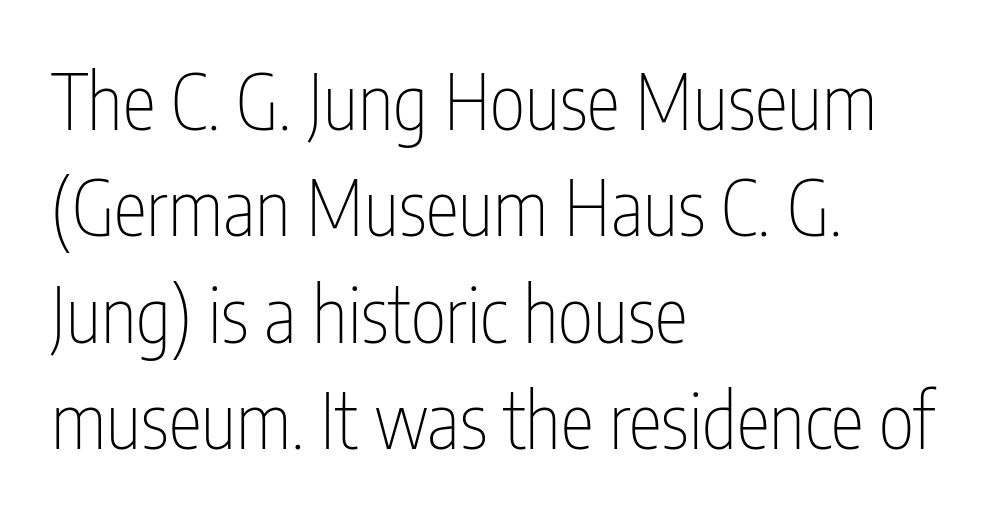
Underlining? Definitely not there. Letterform terminals end flat and unadorned throughout the passage. Do the characters align in a grid? No, the font is proportional. The letters sit at their default tracking, neither squeezed nor spread.
